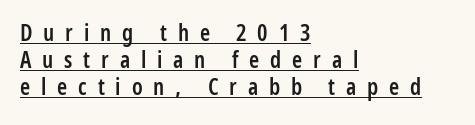
{"italic": "no", "bold": "semi", "underline": "yes", "align": "left", "line_spacing_ratio": 1.18, "letter_spacing": "wide", "letter_spacing_em": 0.47, "glyph_px": 23}
